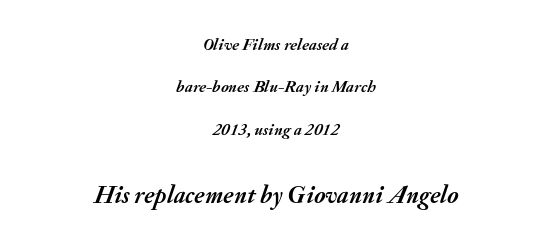
{"italic": "yes", "lean": "right", "slant_degrees": 20, "bold": "yes", "underline": "no", "align": "center", "line_spacing": "loose", "line_spacing_ratio": 2.49, "letter_spacing": "normal", "letter_spacing_em": 0.0, "larger_block": "second", "size_ratio": 1.47, "glyph_px": 25}
